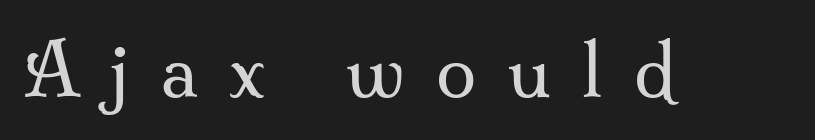
These lines are rendered in a variable-pitch font. Glyph-to-glyph distance is far greater than everyday printed text. Weight: in the light-to-regular range. Underline: absent.
